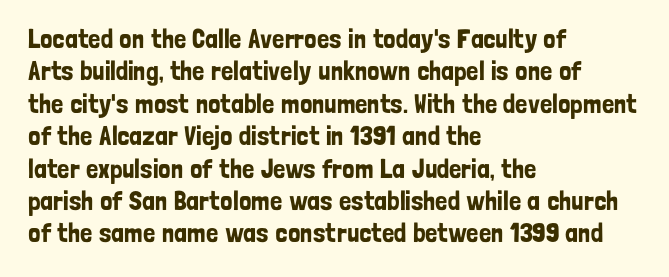
The image shows 27 px text type, upright; set left-aligned, line spacing 1.2x, normal letter spacing, not underlined.
